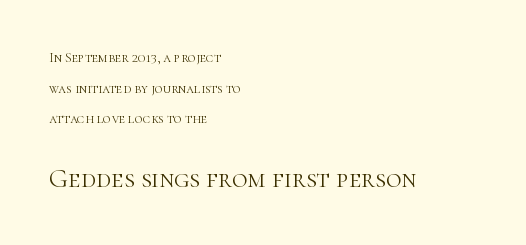
The image shows 27 px text type, upright; set left-aligned, loose line spacing (2.18x), normal letter spacing, not underlined; the second (bottom) block is 1.93x larger.
